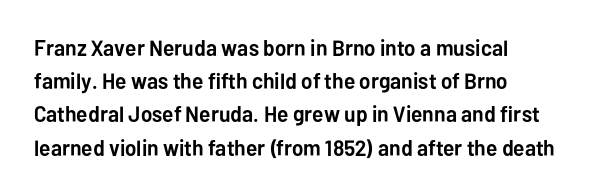
Q: Is the text bold? A: Yes.
Q: Is the text italic (slanted)? A: No, it is upright.
Q: Is the text underlined? A: No.
Q: Is the spacing between letters normal or unusually wide? A: Normal.
Q: Is the spacing between lines tight, normal or loose? A: Normal.
